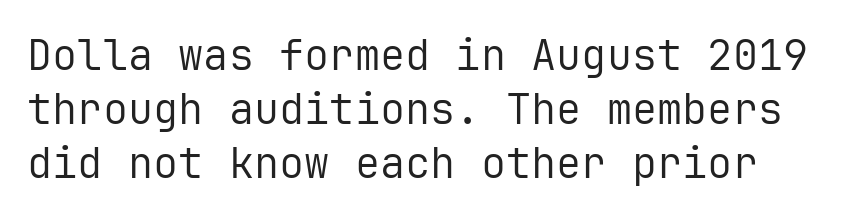
The designer went with a sans here, leaving each stem footless. The letters march in equal steps, a hallmark of fixed-pitch type. Weight: in the light-to-regular range. In terms of posture, this sample is upright. Nobody touched the tracking dial on this one.
